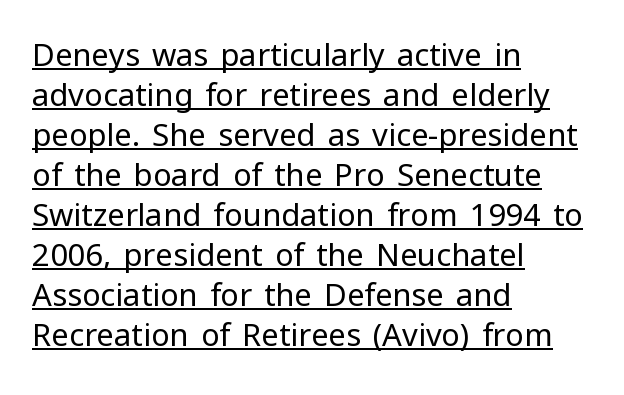
Q: Is the text bold? A: No.
Q: Is the text italic (slanted)? A: No, it is upright.
Q: Is the typeface a serif or a sans-serif typeface? A: Sans-serif.
Q: Is the text underlined? A: Yes.
Q: How is the paragraph aligned? A: Left-aligned.
Q: Is the spacing between letters normal or unusually wide? A: Normal.
Q: Is the spacing between lines tight, normal or loose? A: Normal.
Q: Width (condensed, normal, or wide)? A: Normal.
Q: Stroke contrast? A: Low.
Q: x-height? A: Medium.
Q: Monospaced? A: No.
